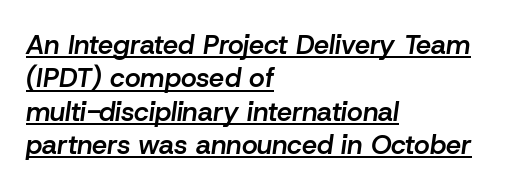
Default kerning and tracking; the words read as compact shapes. Firm but not heavy-handed strokes: this text is semibold. Teacher's note: observe the even left margin — that is flush-left alignment. It's the slanting kind of type. Notice how a bar underscores the lettering throughout.
